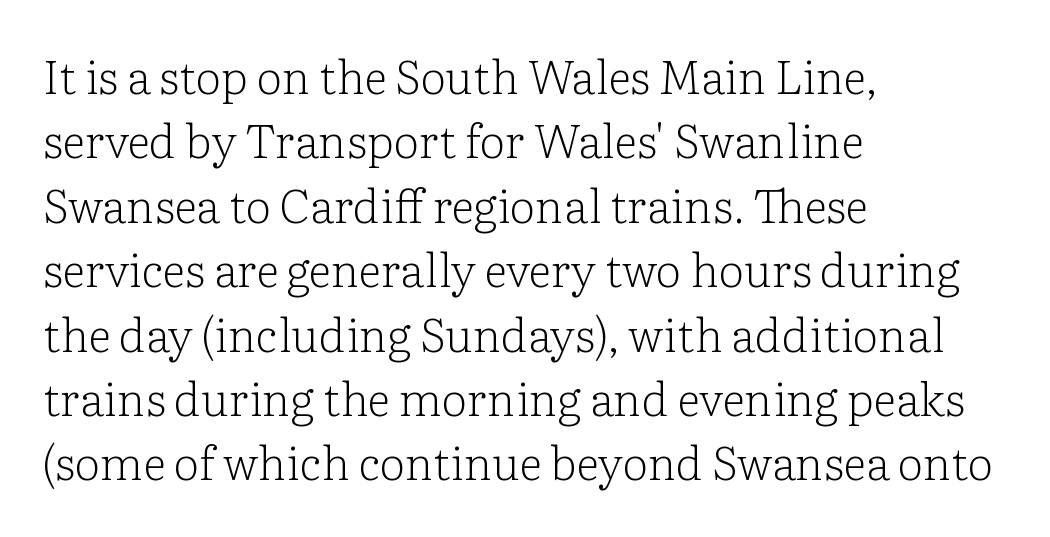
No extra tracking has been applied to these lines. Posture: upright roman. Here the designer chose a conventional face with non-uniform glyph widths. A student would call this left alignment; a typographer would say flush left, rag right.
